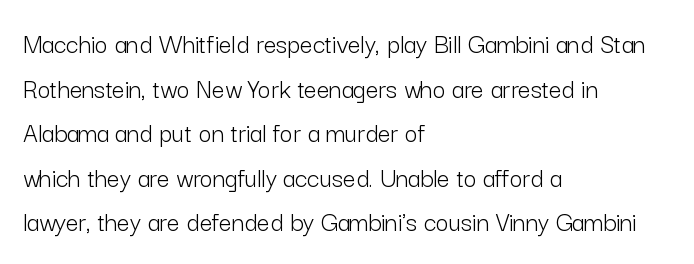
{"serif": "no", "italic": "no", "bold": "no", "weight": "light", "width": "normal", "stroke_contrast": "low", "x_height": "medium", "monospaced": "no", "underline": "no", "align": "left", "line_spacing": "normal", "line_spacing_ratio": 1.59, "letter_spacing": "normal", "letter_spacing_em": 0.0, "glyph_px": 28}
